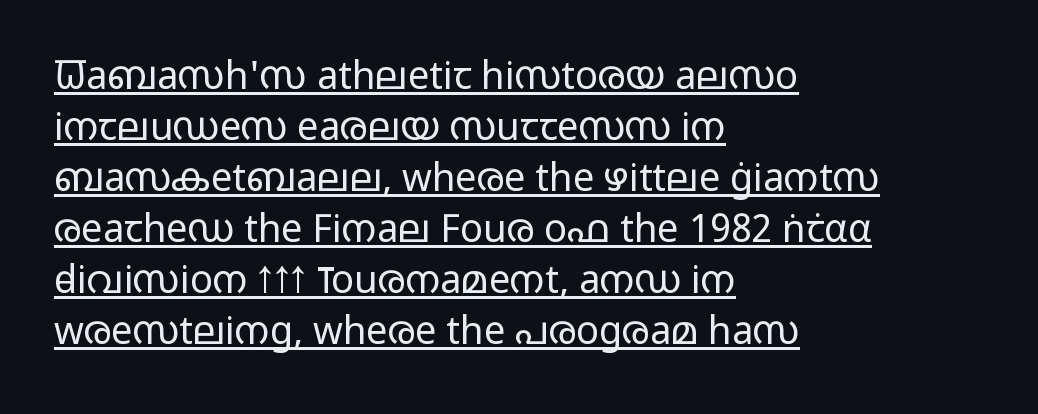
Q: Is the text bold? A: No.
Q: Is the text italic (slanted)? A: No, it is upright.
Q: Is the typeface a serif or a sans-serif typeface? A: Sans-serif.
Q: Is the text underlined? A: Yes.
Q: How is the paragraph aligned? A: Left-aligned.
Q: Is the spacing between letters normal or unusually wide? A: Normal.
Q: Is the spacing between lines tight, normal or loose? A: Normal.
Q: Width (condensed, normal, or wide)? A: Wide.
Q: Stroke contrast? A: Low.
Q: x-height? A: Medium.
Q: Monospaced? A: No.
